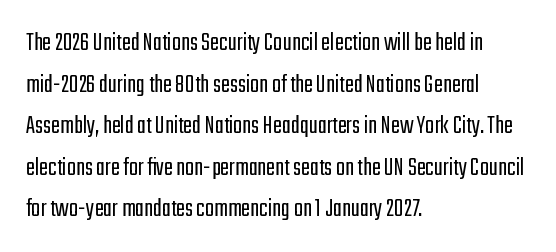
Q: Is the text bold? A: No.
Q: Is the text italic (slanted)? A: No, it is upright.
Q: Is the text underlined? A: No.
Q: How is the paragraph aligned? A: Left-aligned.
Q: Is the spacing between letters normal or unusually wide? A: Normal.
Q: Is the spacing between lines tight, normal or loose? A: Normal.
